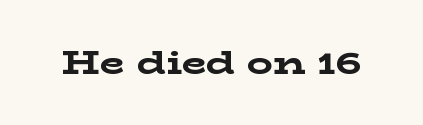
Q: Is the text bold? A: Yes.
Q: Is the text italic (slanted)? A: No, it is upright.
Q: Is the typeface a serif or a sans-serif typeface? A: Serif.
Q: Is the text underlined? A: No.
Q: Is the spacing between letters normal or unusually wide? A: Normal.
Q: Width (condensed, normal, or wide)? A: Wide.
Q: Stroke contrast? A: Low.
Q: x-height? A: Medium.
Q: Monospaced? A: No.
